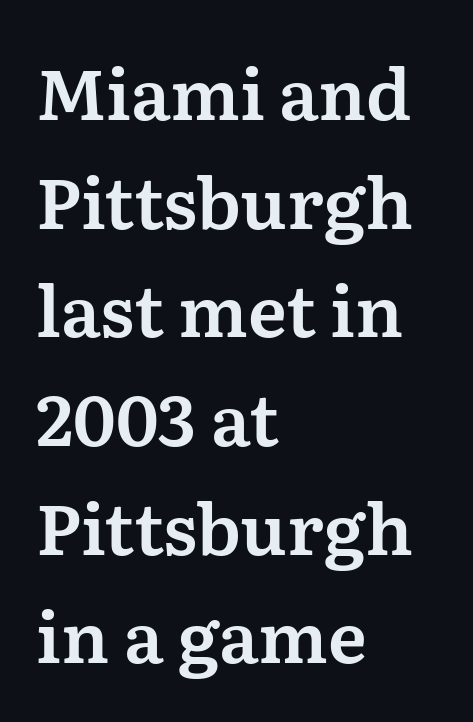
{"serif": "yes", "italic": "no", "width": "normal", "stroke_contrast": "medium", "x_height": "medium", "monospaced": "no", "underline": "no", "align": "left", "line_spacing": "normal", "line_spacing_ratio": 1.53, "letter_spacing": "normal", "letter_spacing_em": 0.0, "glyph_px": 71}
